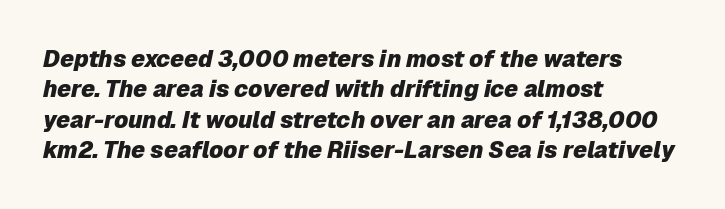
Underline: absent. A typesetter would call this leading conventional body-copy spacing. Notice how the stems are inclined rather than vertical — that's the hallmark of italics. A typesetter would call this zero additional tracking. Heavy-handed strokes throughout: this text is bold.
